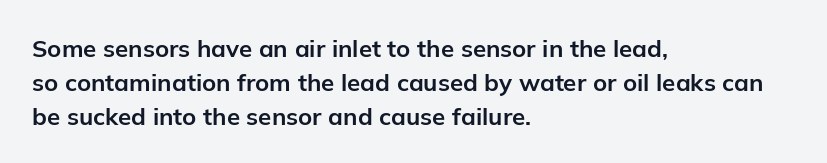
Check under the words: just untouched page. The lettering stays uniformly vertical, giving the passage a roman look. Does the weight exceed regular? Yes, all the way to bold. Leading: standard.
